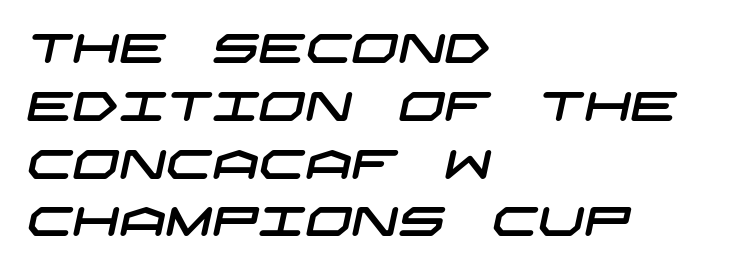
Lines of text with bare space underneath. The rendering anchors every line to the left-hand side. Normally led — the rows are evenly, conventionally spaced. Inter-character spacing is left at the font's built-in metrics. I'd call this a sans setting — the letters go barefoot.
